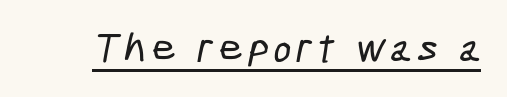
Q: Is the typeface a serif or a sans-serif typeface? A: Sans-serif.
Q: Is the text underlined? A: Yes.
Q: Width (condensed, normal, or wide)? A: Condensed.
Q: Stroke contrast? A: Low.
Q: x-height? A: Medium.
Q: Monospaced? A: No.
